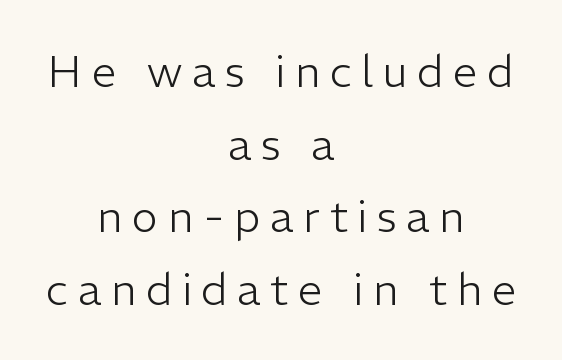
{"serif": "no", "italic": "no", "bold": "no", "weight": "light", "width": "normal", "stroke_contrast": "low", "x_height": "medium", "monospaced": "no", "underline": "no", "align": "center", "line_spacing": "normal", "line_spacing_ratio": 1.65, "letter_spacing": "wide", "letter_spacing_em": 0.22, "glyph_px": 44}
